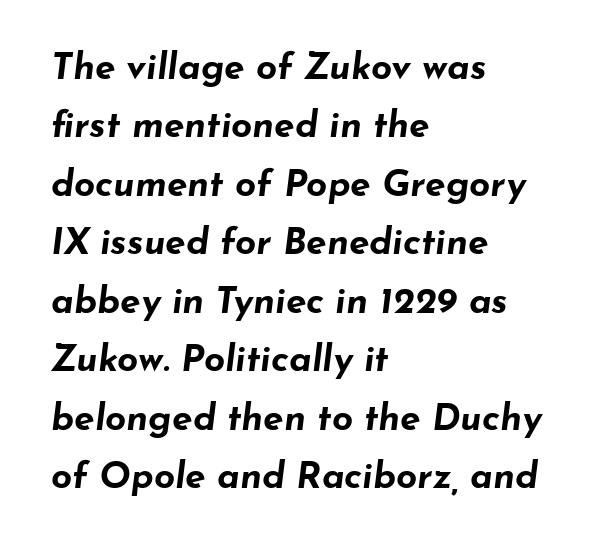
Q: Is the text bold? A: Yes.
Q: Is the text italic (slanted)? A: Yes, it leans right by about 7 degrees.
Q: Is the text underlined? A: No.
Q: How is the paragraph aligned? A: Left-aligned.
Q: Is the spacing between letters normal or unusually wide? A: Normal.
Q: Is the spacing between lines tight, normal or loose? A: Normal.
Q: Width (condensed, normal, or wide)? A: Wide.
Q: Stroke contrast? A: Low.
Q: x-height? A: Small.
Q: Monospaced? A: No.
